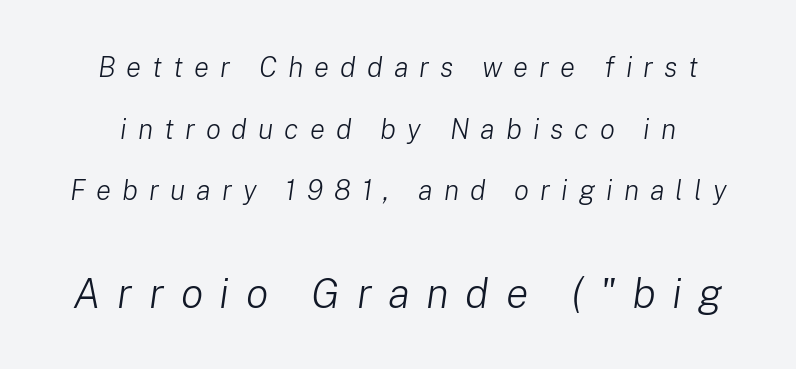
The glyphs look as if they've been sheared to an angle. Each letter keeps its own natural width here, so spacing adapts to shape. The letterforms stand isolated, each surrounded by extra space. No word sits above an underline. On a weight scale, this lands at 450 or below. The block sitting lower on the canvas is the one with enlarged characters.
